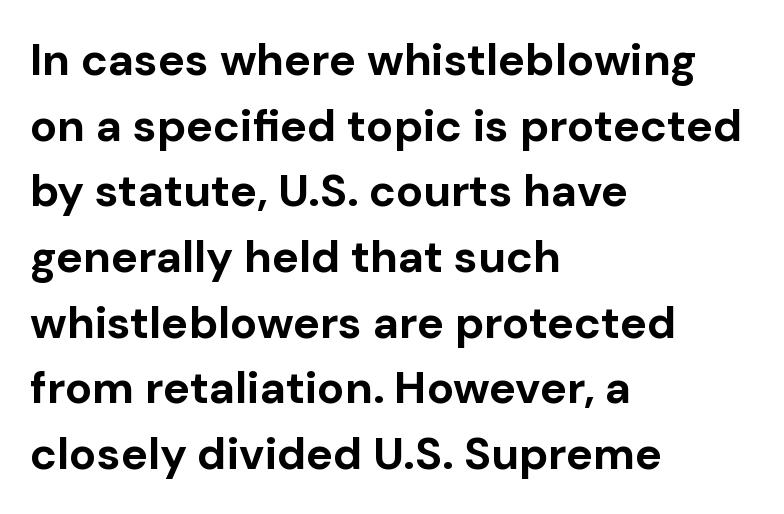
Spacing verdict: proportional, widths tailored to each character. Compared with a centered layout, this one pins lines to the left instead. Style check: upright. The rendering uses a bold face; every stroke is thick and dark.
